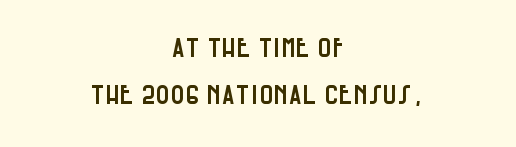
In terms of posture, this sample is upright. What stands out about the letter spacing? Nothing — it is the standard amount. The foot of each line stays bare and open. Layout note: lines centered.
